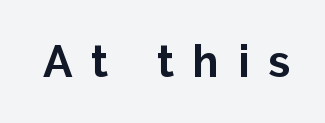
Q: Is the text bold? A: Yes.
Q: Is the text italic (slanted)? A: No, it is upright.
Q: Is the typeface a serif or a sans-serif typeface? A: Sans-serif.
Q: Is the text underlined? A: No.
Q: Is the spacing between letters normal or unusually wide? A: Unusually wide.
Q: Width (condensed, normal, or wide)? A: Normal.
Q: Stroke contrast? A: Low.
Q: x-height? A: Medium.
Q: Monospaced? A: No.
